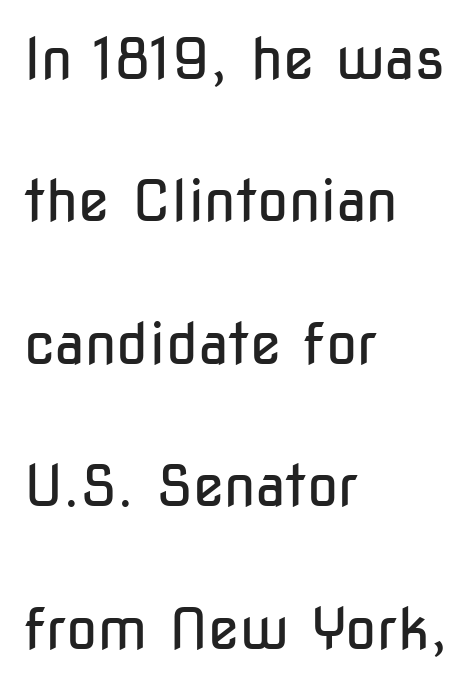
These lines are composed in type without serifs. Characters remain perfectly vertical along every line. Students, observe: this is what heavily led, spacious text looks like. Just letters on the line, the space beneath them empty. Compared with a centered layout, this one pins lines to the left instead. Is this a fixed-width face? No — the glyphs have proportional, varying widths.
